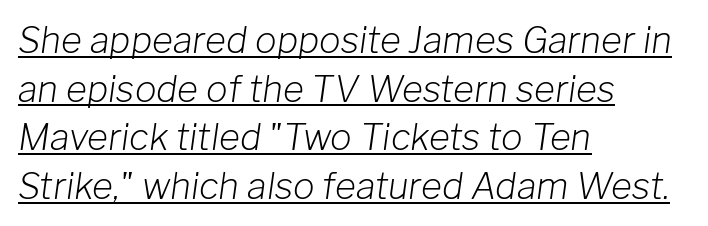
{"italic": "yes", "lean": "right", "slant_degrees": 8, "bold": "no", "weight": "light", "width": "normal", "stroke_contrast": "low", "x_height": "medium", "monospaced": "no", "underline": "yes", "align": "left", "line_spacing": "normal", "line_spacing_ratio": 1.35, "letter_spacing": "normal", "letter_spacing_em": 0.0, "glyph_px": 36}
